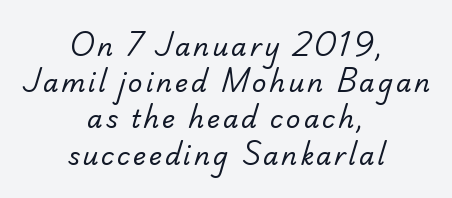
The paragraph has two soft edges and a firm central axis. Reading down the column, the eye jumps a familiar distance to each next line. Vertical stems look standard width or narrower in stroke. The glyphs are unaccompanied by any horizontal stroke below them.
